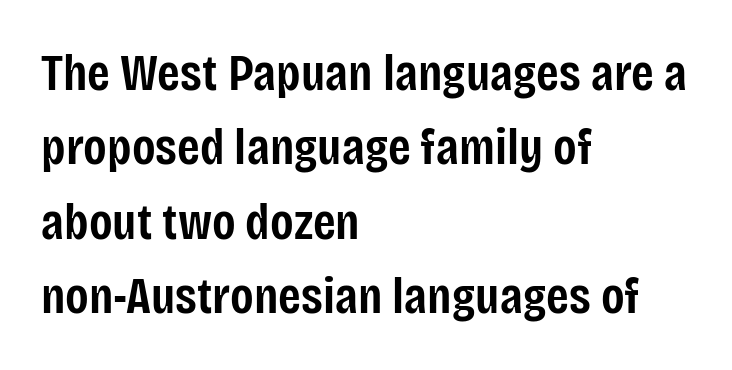
Ascenders rise straight up at ninety degrees. These words are printed semibold, heavier than regular yet not bold. What stands out about the letter spacing? Nothing — it is the standard amount. The space between consecutive lines is moderate. Do the characters align in a grid? No, the font is proportional.
